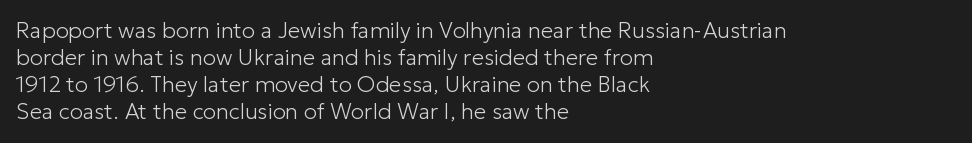
Q: Is the text bold? A: No.
Q: Is the text italic (slanted)? A: No, it is upright.
Q: Is the text underlined? A: No.
Q: How is the paragraph aligned? A: Left-aligned.
Q: Is the spacing between letters normal or unusually wide? A: Normal.
